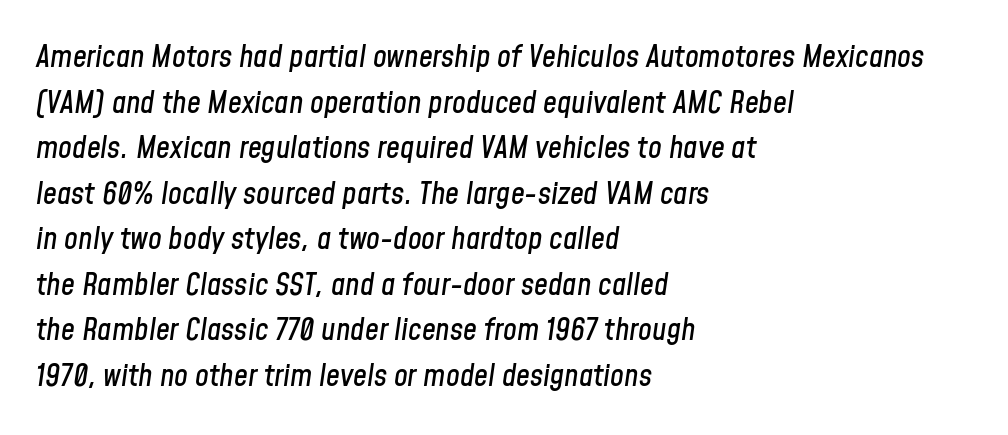
{"italic": "yes", "lean": "right", "slant_degrees": 8, "width": "condensed", "stroke_contrast": "low", "x_height": "medium", "monospaced": "no", "underline": "no", "align": "left", "line_spacing": "normal", "line_spacing_ratio": 1.47, "letter_spacing": "normal", "letter_spacing_em": 0.0, "glyph_px": 31}
